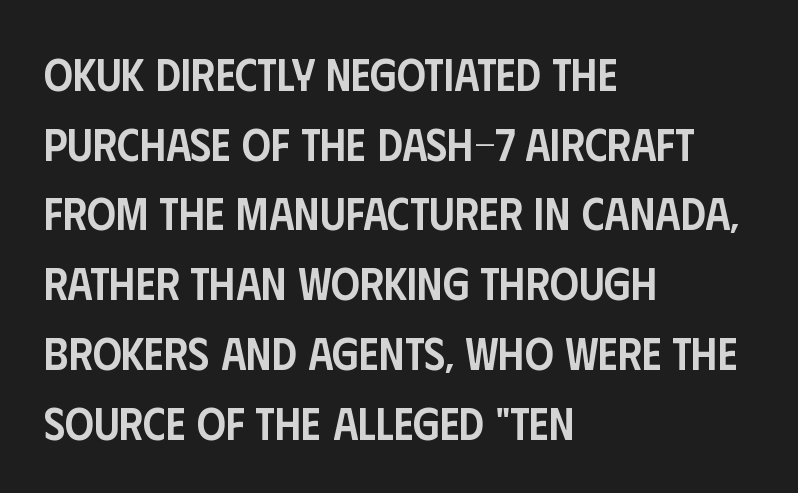
Q: Is the text bold? A: Semi-bold.
Q: Is the text italic (slanted)? A: No, it is upright.
Q: Is the typeface a serif or a sans-serif typeface? A: Sans-serif.
Q: Is the text underlined? A: No.
Q: How is the paragraph aligned? A: Left-aligned.
Q: Is the spacing between letters normal or unusually wide? A: Normal.
Q: Is the spacing between lines tight, normal or loose? A: Normal.
Q: Width (condensed, normal, or wide)? A: Condensed.
Q: Stroke contrast? A: Low.
Q: x-height? A: Large.
Q: Monospaced? A: No.
